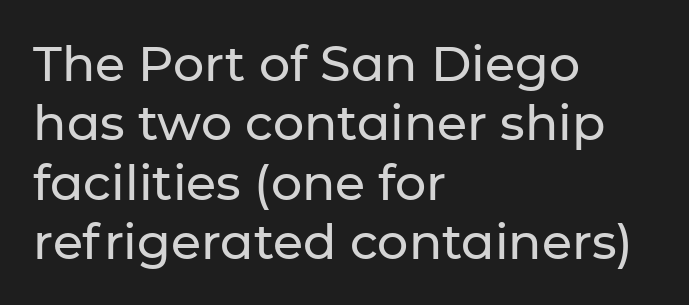
{"serif": "no", "italic": "no", "width": "normal", "stroke_contrast": "low", "x_height": "medium", "monospaced": "no", "underline": "no", "align": "left", "line_spacing_ratio": 1.21, "letter_spacing": "normal", "letter_spacing_em": 0.0, "glyph_px": 49}
